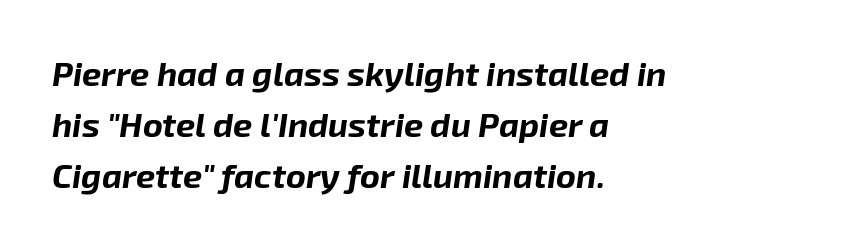
The image shows 34 px bold type, italic (leaning right); set left-aligned, normal line spacing (1.5x), normal letter spacing, not underlined; low stroke contrast and a medium x-height.
